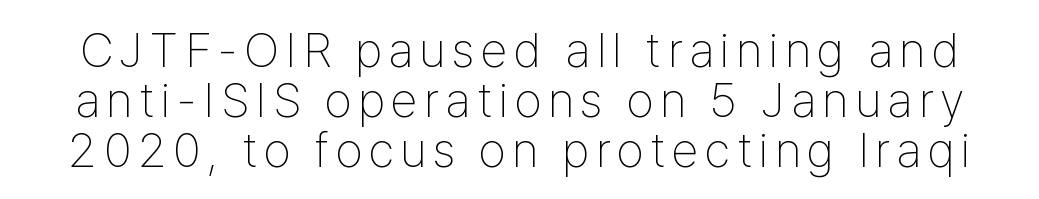
The image shows 49 px thin, condensed sans-serif type, upright; set tight line spacing (1.02x), not underlined; low stroke contrast and a medium x-height.
